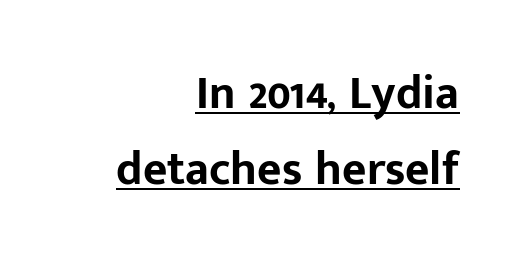
Does extra space separate the letters? No, they use regular spacing. The rendering uses natural spacing where letterforms have individual widths. A roman cut, with each character standing at attention. Regarding serifs, this sample does without them.
